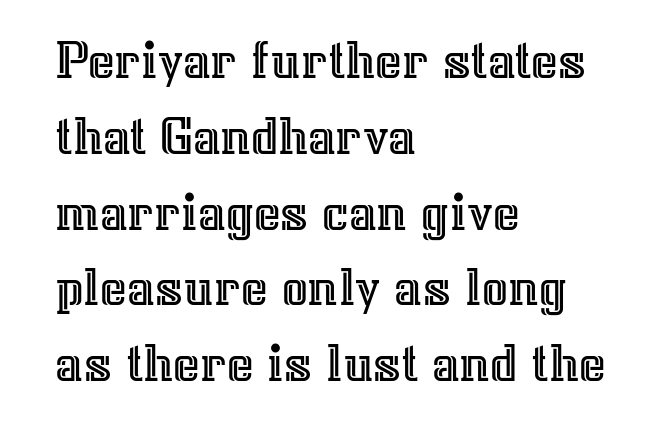
The image shows 57 px text type, upright; set left-aligned, normal line spacing (1.33x), normal letter spacing, not underlined; a medium x-height.
